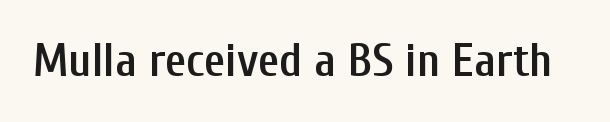
The image shows 47 px semibold, condensed sans-serif type, upright; set normal letter spacing, not underlined; low stroke contrast and a medium x-height.
